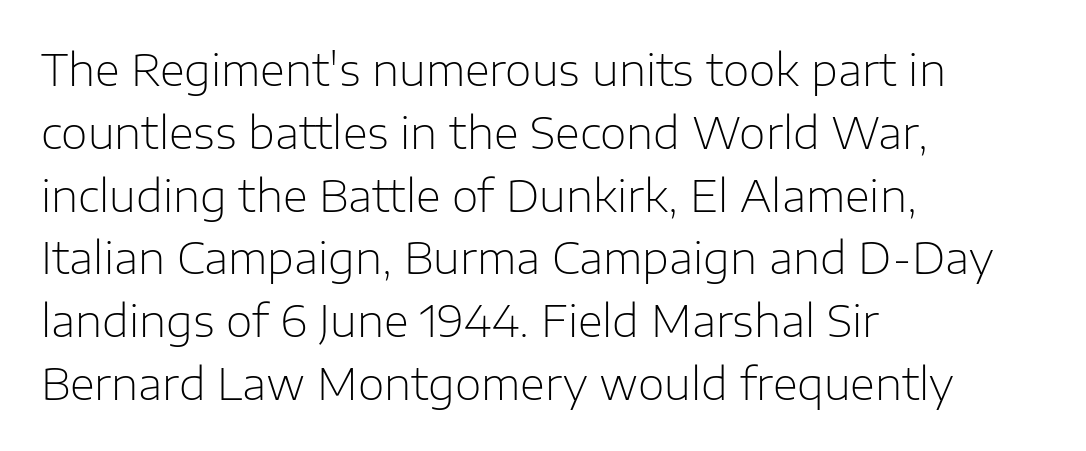
The image shows 43 px light sans-serif type, upright; set left-aligned, normal line spacing (1.46x), normal letter spacing, not underlined; low stroke contrast and a medium x-height.
